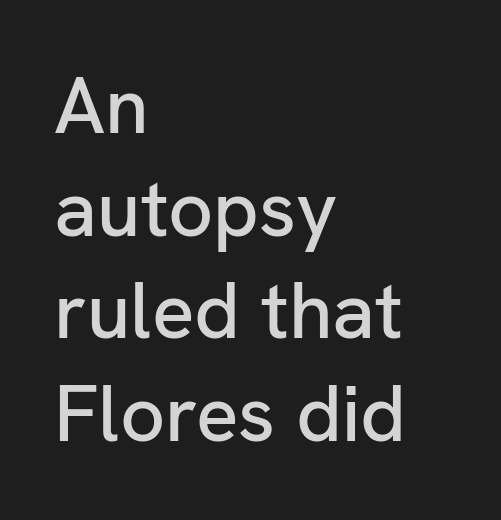
The image shows 79 px sans-serif type, upright; set left-aligned, normal line spacing (1.3x), normal letter spacing, not underlined; low stroke contrast and a medium x-height.
